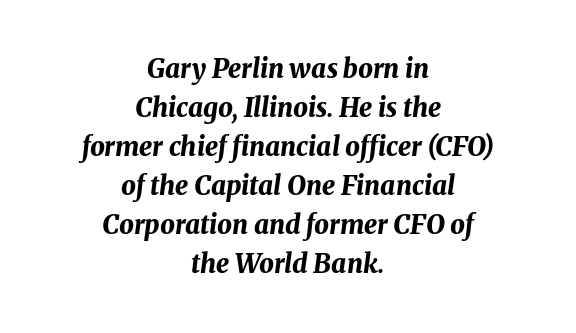
The rendering positions every line midway between the sides. Type without underlining. Notice how thick the strokes are: this is what a full bold looks like. Honestly, the row spacing looks completely unremarkable. The lettering tilts uniformly, giving the passage an italic look. Each word holds together tightly as a unit, with standard inter-letter gaps.
